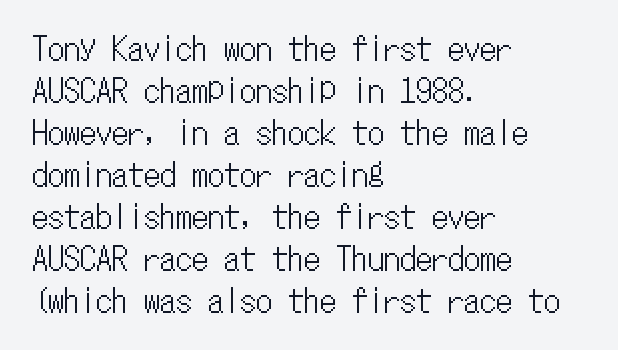
Q: Is the text italic (slanted)? A: No, it is upright.
Q: Is the text underlined? A: No.
Q: How is the paragraph aligned? A: Left-aligned.
Q: Is the spacing between letters normal or unusually wide? A: Normal.
Q: Is the spacing between lines tight, normal or loose? A: Normal.
Q: Width (condensed, normal, or wide)? A: Condensed.
Q: Stroke contrast? A: Low.
Q: x-height? A: Medium.
Q: Monospaced? A: Yes.
